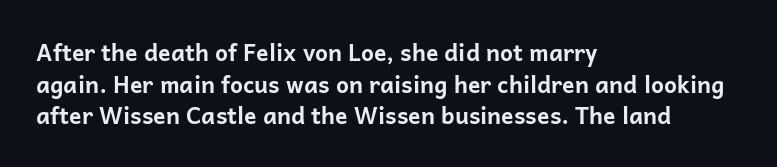
The image shows 23 px bold type, upright; set left-aligned, normal line spacing (1.38x), normal letter spacing, not underlined.
